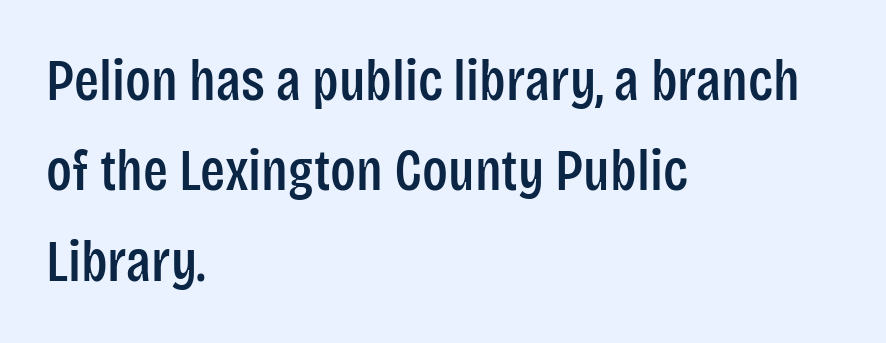
The image shows 58 px condensed sans-serif type, upright; set left-aligned, normal line spacing (1.56x), normal letter spacing, not underlined; low stroke contrast and a large x-height.
